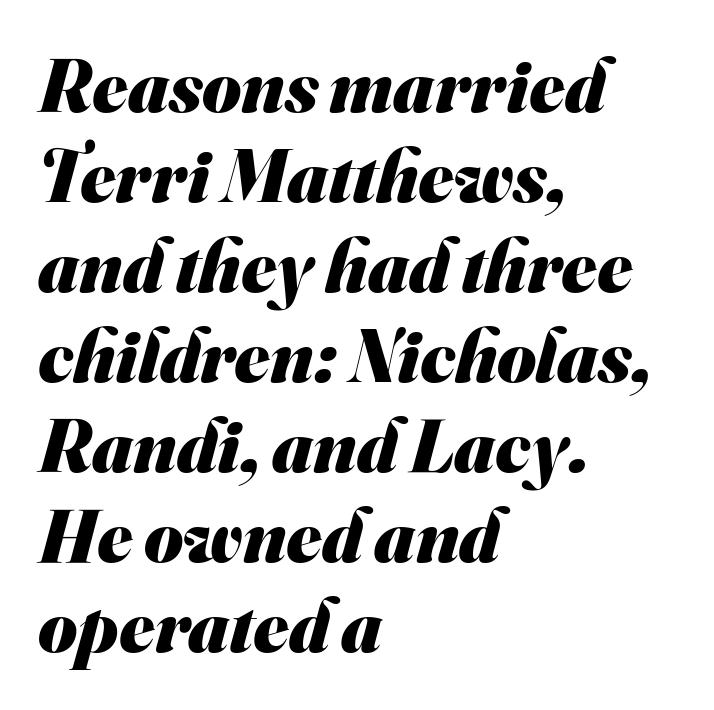
Decoration check: the copy has no underline. The line texture is even and compact thanks to regular tracking. You can tell from the bare stems that sans-serif type was used. Stroke thickness is high; the sample reads as a true bold. Layout note: lines flush left.
